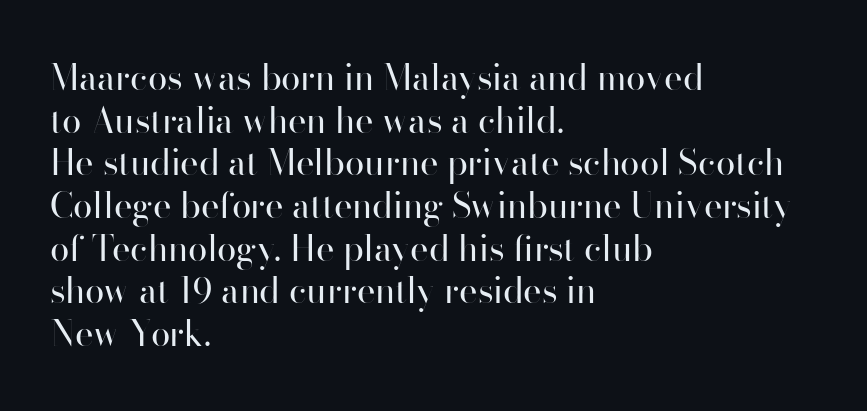
{"serif": "no", "italic": "no", "bold": "no", "weight": "regular", "width": "normal", "stroke_contrast": "high", "x_height": "small", "monospaced": "no", "underline": "no", "align": "left", "line_spacing_ratio": 1.22, "letter_spacing": "normal", "letter_spacing_em": 0.0, "glyph_px": 35}
